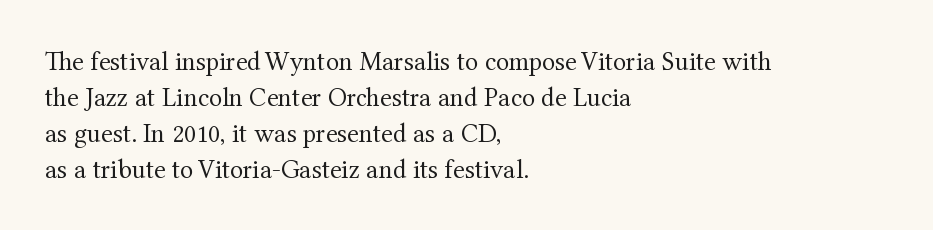
A clean baseline with only descenders dipping below it. The letters stand upright; this is a roman face. The letterforms sit shoulder to shoulder at normal distance. The compositor pushed each line to the left boundary.
